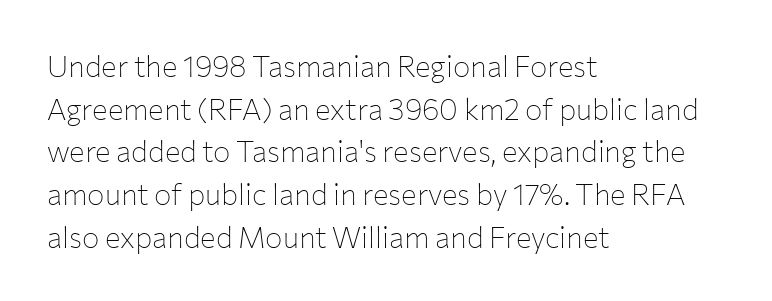
{"serif": "no", "italic": "no", "bold": "no", "weight": "thin", "width": "normal", "stroke_contrast": "low", "x_height": "medium", "monospaced": "no", "underline": "no", "align": "left", "line_spacing": "normal", "line_spacing_ratio": 1.47, "letter_spacing": "normal", "letter_spacing_em": 0.0, "glyph_px": 29}
